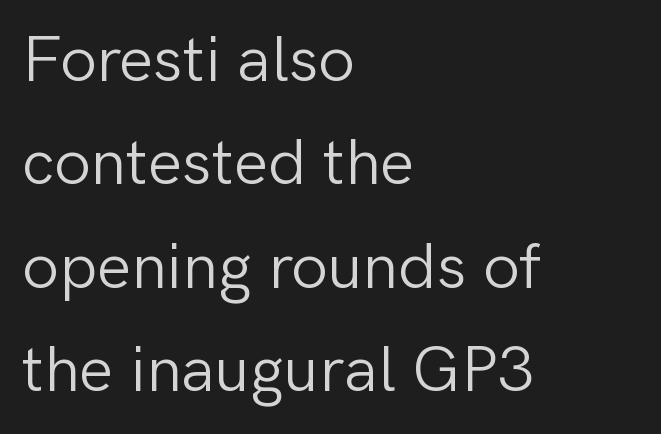
The words here are not underlined. Each word holds together tightly as a unit, with standard inter-letter gaps. Regarding leading, the lines here are spaced in the standard way. A typesetter would call this proportional, since set widths differ per character. If you drew a line through each stem, it would be perfectly vertical. Teacher's note: observe the even left margin — that is flush-left alignment.
